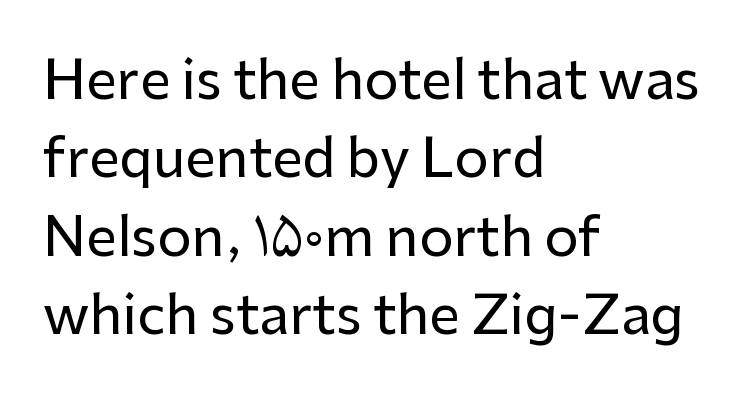
The image shows 54 px sans-serif type, upright; set left-aligned, normal line spacing (1.45x), normal letter spacing, not underlined; low stroke contrast and a medium x-height.
